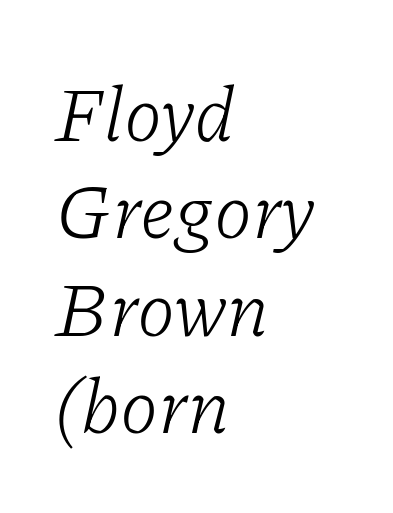
{"serif": "yes", "italic": "yes", "lean": "right", "slant_degrees": 11, "bold": "no", "weight": "light", "width": "normal", "stroke_contrast": "low", "x_height": "medium", "monospaced": "no", "underline": "no", "align": "left", "line_spacing": "normal", "line_spacing_ratio": 1.25, "letter_spacing": "normal", "letter_spacing_em": 0.0, "glyph_px": 78}
